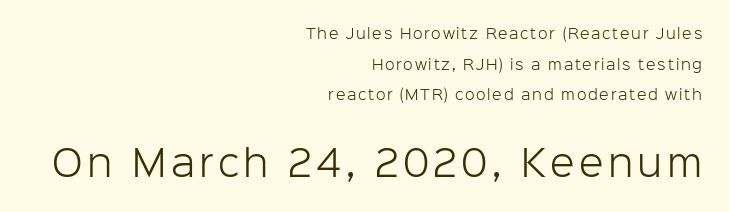
{"serif": "no", "italic": "no", "bold": "no", "weight": "light", "width": "normal", "stroke_contrast": "low", "x_height": "medium", "monospaced": "no", "underline": "no", "align": "right", "line_spacing": "loose", "line_spacing_ratio": 2.18, "larger_block": "second", "size_ratio": 2.57, "glyph_px": 36}
